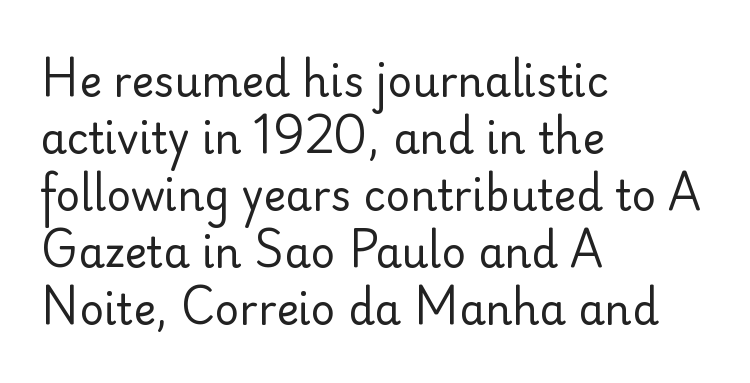
Notice how the stems are strictly vertical — no italics here. Does the copy run flush right? No — it runs flush left. Is the letter spacing exaggerated? No — it looks like the ordinary default. Is this a heavy cut? Hardly; it is regular or lighter. Check under the words: just untouched page. The rows are spaced the way most documents space them.
